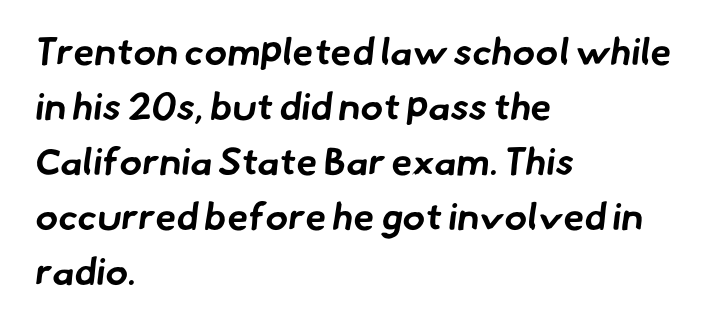
Rule under the text: the space is simply empty. Alignment: flush left. The rendering uses natural spacing where letterforms have individual widths. Weight: bold. Does the leading feel generous? No, just average. Are there feet on the stems? There aren't — it's a sans.
